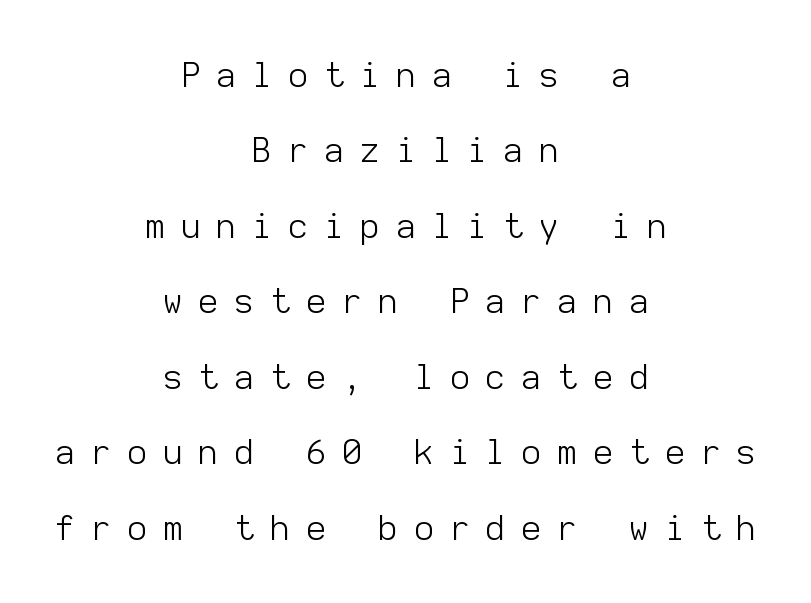
The image shows 34 px light sans-serif type, upright, monospaced; set centered, loose line spacing (2.22x), unusually wide letter spacing (+0.48 em), not underlined; low stroke contrast and a medium x-height.
